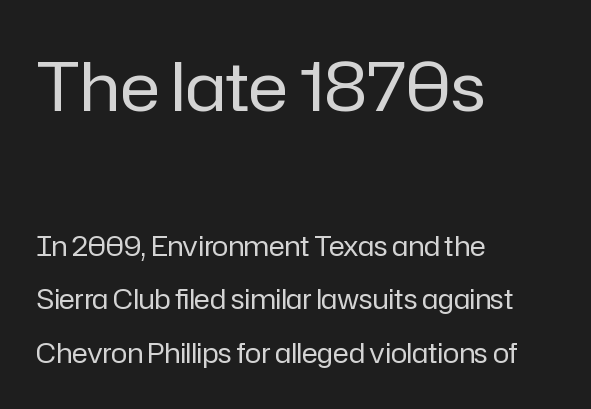
Check where the strokes stop: nothing finishes them off — pure sans. The block of text is sparse from top to bottom, with ample space between rows. No extra ink here — the face is not bold. Do the characters align in a grid? No, the font is proportional. Spacing between characters is what you'd get straight out of the box. Look at the glyph heights: the upper group is clearly the bigger setting.
